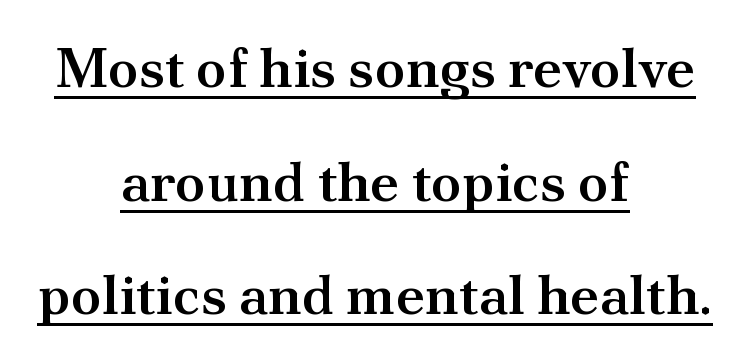
Q: Is the text bold? A: Semi-bold.
Q: Is the text italic (slanted)? A: No, it is upright.
Q: Is the typeface a serif or a sans-serif typeface? A: Serif.
Q: Is the text underlined? A: Yes.
Q: How is the paragraph aligned? A: Centered.
Q: Is the spacing between letters normal or unusually wide? A: Normal.
Q: Is the spacing between lines tight, normal or loose? A: Loose.
Q: Width (condensed, normal, or wide)? A: Normal.
Q: Stroke contrast? A: Medium.
Q: x-height? A: Small.
Q: Monospaced? A: No.
